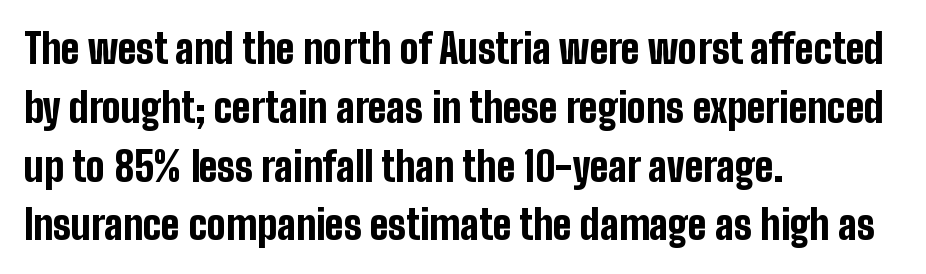
This sample has the flowing, uneven cadence of proportional lettering. I'd describe the lettering as bold — thick and assertive. The gap between lines stays unmarked. Classification — sans serif. This is the regular roman posture of the typeface.
